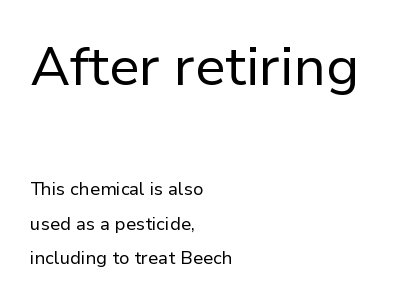
{"serif": "no", "italic": "no", "bold": "no", "weight": "regular", "width": "normal", "stroke_contrast": "low", "x_height": "medium", "monospaced": "no", "underline": "no", "align": "left", "line_spacing": "loose", "line_spacing_ratio": 1.91, "letter_spacing": "normal", "letter_spacing_em": 0.0, "larger_block": "first", "size_ratio": 3.0, "glyph_px": 54}
